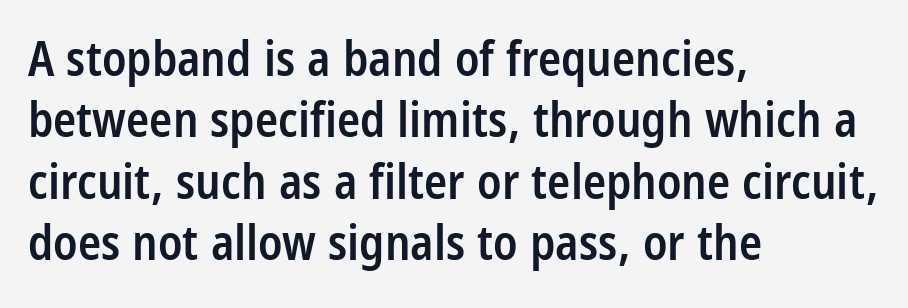
{"serif": "no", "italic": "no", "bold": "semi", "weight": "semibold", "width": "condensed", "stroke_contrast": "low", "x_height": "large", "monospaced": "no", "underline": "no", "align": "left", "line_spacing": "normal", "line_spacing_ratio": 1.28, "letter_spacing": "normal", "letter_spacing_em": 0.0, "glyph_px": 48}
